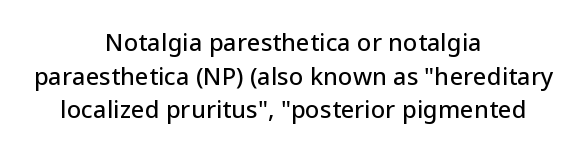
{"italic": "no", "underline": "no", "align": "center", "line_spacing": "normal", "line_spacing_ratio": 1.4, "letter_spacing": "normal", "letter_spacing_em": 0.0, "glyph_px": 24}
